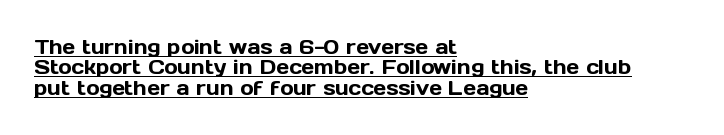
Q: Is the text italic (slanted)? A: No, it is upright.
Q: Is the text underlined? A: Yes.
Q: How is the paragraph aligned? A: Left-aligned.
Q: Is the spacing between letters normal or unusually wide? A: Normal.
Q: Is the spacing between lines tight, normal or loose? A: Tight.
